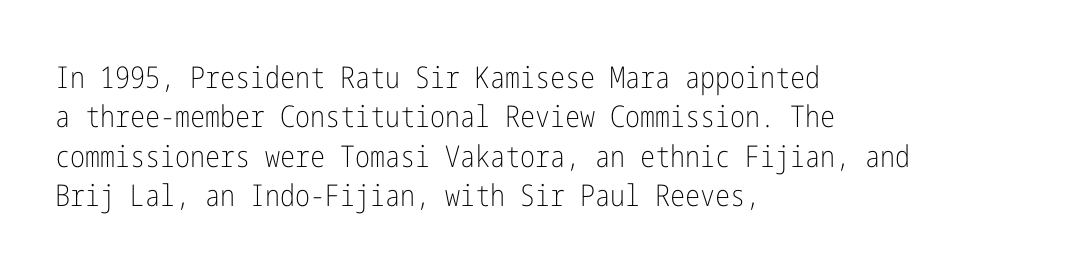
The image shows 30 px light, condensed sans-serif type, upright; set left-aligned, normal line spacing (1.31x), normal letter spacing, not underlined; low stroke contrast and a medium x-height.
